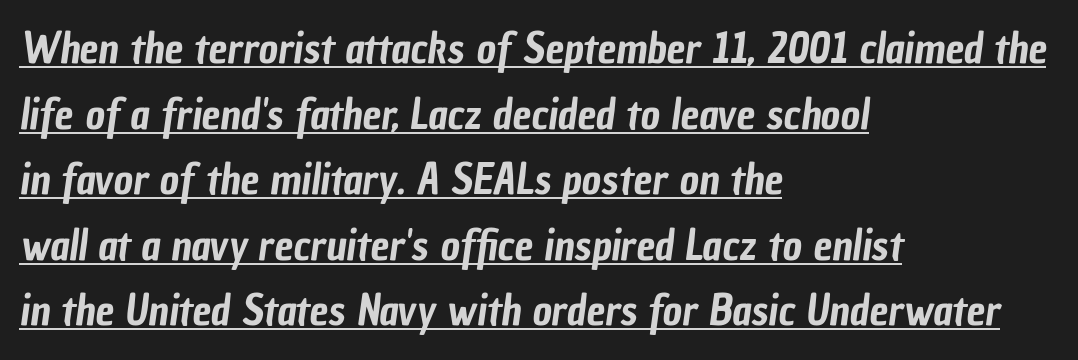
The image shows 42 px condensed sans-serif type; set left-aligned, normal line spacing (1.56x), normal letter spacing, underlined; low stroke contrast and a medium x-height.
